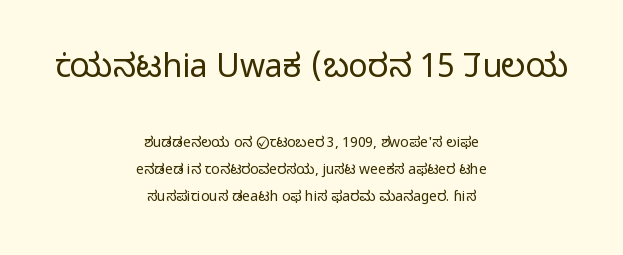
{"serif": "no", "italic": "no", "bold": "no", "weight": "light", "width": "normal", "stroke_contrast": "low", "x_height": "medium", "monospaced": "no", "underline": "no", "align": "center", "line_spacing": "loose", "line_spacing_ratio": 1.93, "letter_spacing": "normal", "letter_spacing_em": 0.0, "larger_block": "first", "size_ratio": 2.29, "glyph_px": 32}
